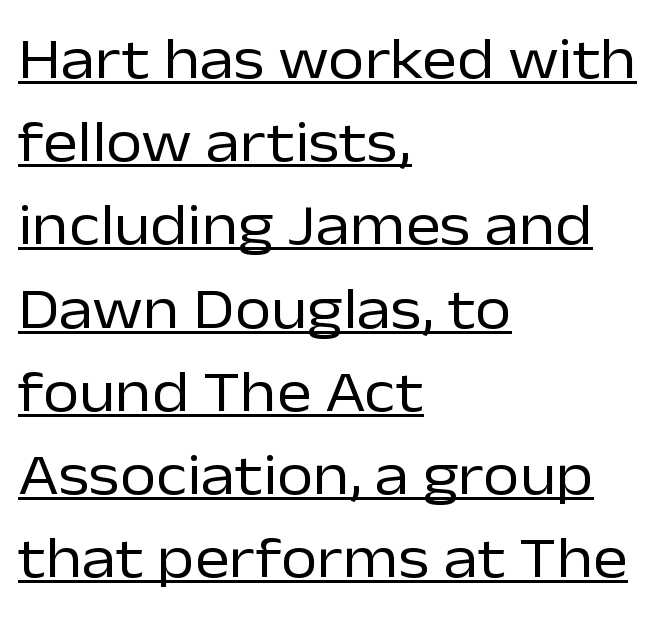
The image shows 59 px regular-weight sans-serif type, upright; set left-aligned, normal line spacing (1.41x), normal letter spacing, underlined; low stroke contrast and a medium x-height.
